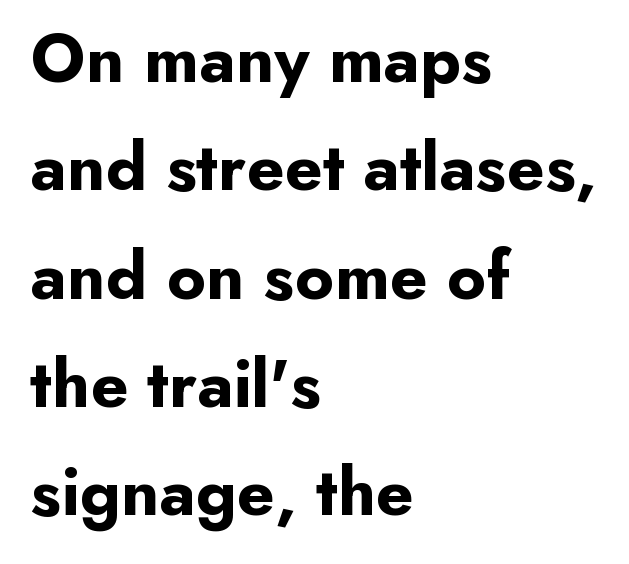
You could not count columns in this text — the font is proportionally spaced. Compared with a centered layout, this one pins lines to the left instead. Is there any slant? The stems are plumb. Baseline-to-baseline distance is the conventional proportion of letter height. I'd describe the lettering as bold — thick and assertive.
